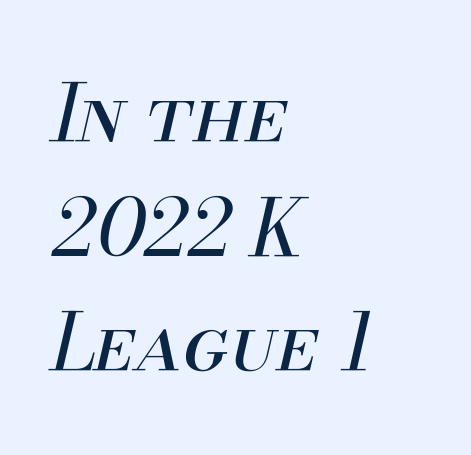
Q: Is the text bold? A: No.
Q: Is the text italic (slanted)? A: Yes, it leans right by about 13 degrees.
Q: Is the text underlined? A: No.
Q: How is the paragraph aligned? A: Left-aligned.
Q: Is the spacing between letters normal or unusually wide? A: Normal.
Q: Is the spacing between lines tight, normal or loose? A: Normal.
Q: Width (condensed, normal, or wide)? A: Normal.
Q: Stroke contrast? A: Medium.
Q: x-height? A: Small.
Q: Monospaced? A: No.
